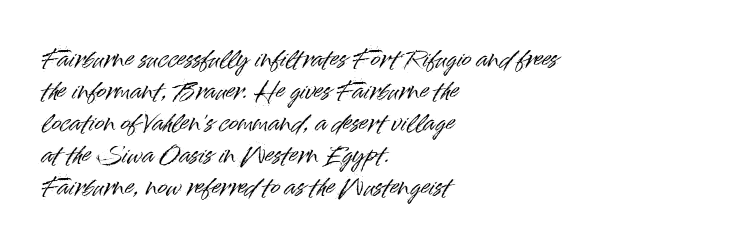
These lines are set flush left with a ragged right edge. Observe the ordinary spacing: letters are neighbours, not strangers. Vertically, the passage feels balanced, rows spaced as you'd expect. Has an underline been added? It has not.
